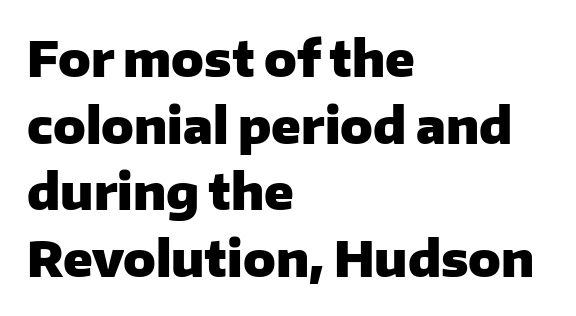
Q: Is the text bold? A: Yes.
Q: Is the text italic (slanted)? A: No, it is upright.
Q: Is the typeface a serif or a sans-serif typeface? A: Sans-serif.
Q: Is the text underlined? A: No.
Q: How is the paragraph aligned? A: Left-aligned.
Q: Is the spacing between letters normal or unusually wide? A: Normal.
Q: Is the spacing between lines tight, normal or loose? A: Normal.
Q: Width (condensed, normal, or wide)? A: Normal.
Q: Stroke contrast? A: Low.
Q: x-height? A: Medium.
Q: Monospaced? A: No.
